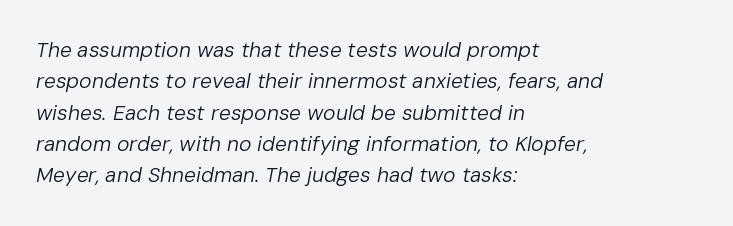
Interline gaps are of average width in this sample. The letters look calm and open, with moderate or lighter stems. Line starts are locked; line ends wander. The passage shown is not underscored anywhere.
